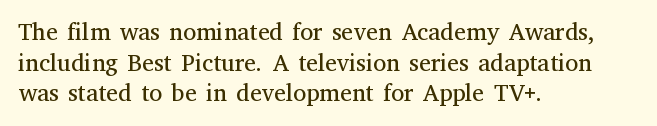
Q: Is the text bold? A: No.
Q: Is the text italic (slanted)? A: No, it is upright.
Q: Is the text underlined? A: No.
Q: How is the paragraph aligned? A: Left-aligned.
Q: Is the spacing between letters normal or unusually wide? A: Normal.
Q: Is the spacing between lines tight, normal or loose? A: Normal.
